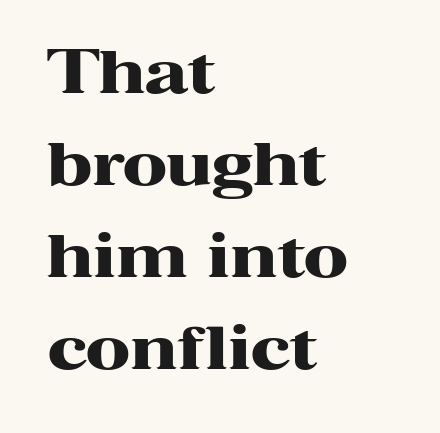
The image shows 59 px heavy, wide serif type, upright; set left-aligned, normal line spacing (1.56x), normal letter spacing, not underlined; high stroke contrast and a medium x-height.
